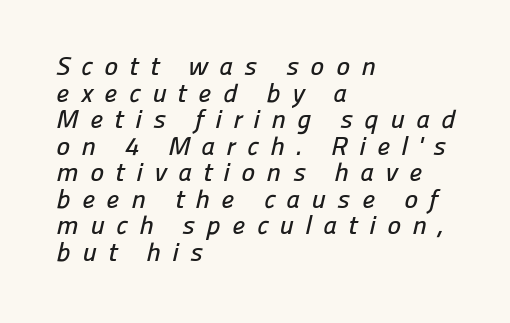
Plain, unruled lines of type. Rows of type sit shoulder to shoulder in the vertical direction. A typesetter would call this heavily tracked-out type. These lines stack with their left ends in a neat column.
